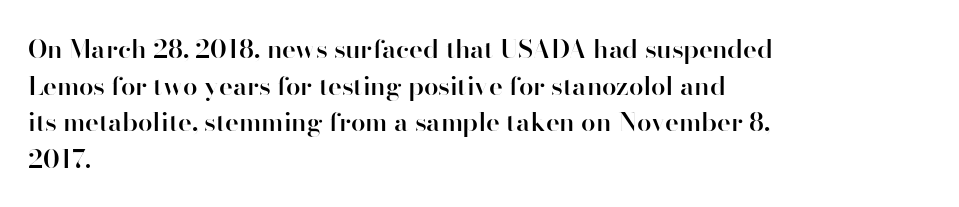
The image shows 26 px text type, upright; set left-aligned, normal line spacing (1.41x), normal letter spacing, not underlined.
